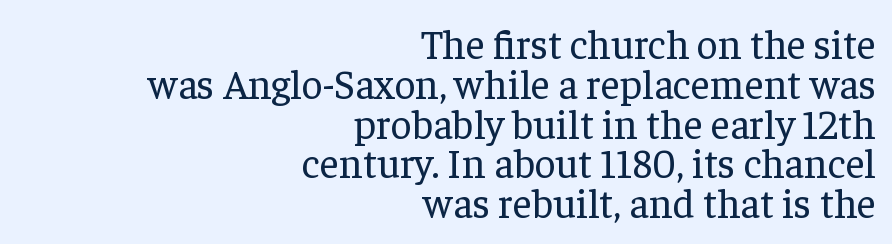
Q: Is the text bold? A: No.
Q: Is the text italic (slanted)? A: No, it is upright.
Q: Is the typeface a serif or a sans-serif typeface? A: Serif.
Q: Is the text underlined? A: No.
Q: How is the paragraph aligned? A: Right-aligned.
Q: Is the spacing between letters normal or unusually wide? A: Normal.
Q: Is the spacing between lines tight, normal or loose? A: Tight.
Q: Width (condensed, normal, or wide)? A: Normal.
Q: Stroke contrast? A: Low.
Q: x-height? A: Medium.
Q: Monospaced? A: No.
